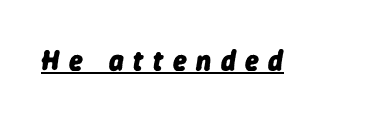
Q: Is the text bold? A: Yes.
Q: Is the text italic (slanted)? A: Yes, it leans right by about 9 degrees.
Q: Is the text underlined? A: Yes.
Q: Is the spacing between letters normal or unusually wide? A: Unusually wide.
Q: Width (condensed, normal, or wide)? A: Normal.
Q: Stroke contrast? A: Low.
Q: x-height? A: Medium.
Q: Monospaced? A: No.
